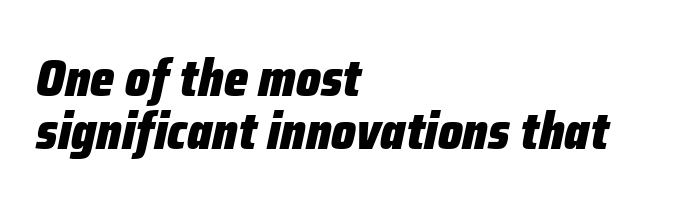
Q: Is the text bold? A: Yes.
Q: Is the text italic (slanted)? A: Yes, it leans right by about 12 degrees.
Q: Is the text underlined? A: No.
Q: How is the paragraph aligned? A: Left-aligned.
Q: Is the spacing between letters normal or unusually wide? A: Normal.
Q: Is the spacing between lines tight, normal or loose? A: Tight.
Q: Width (condensed, normal, or wide)? A: Condensed.
Q: Stroke contrast? A: Low.
Q: x-height? A: Medium.
Q: Monospaced? A: No.
